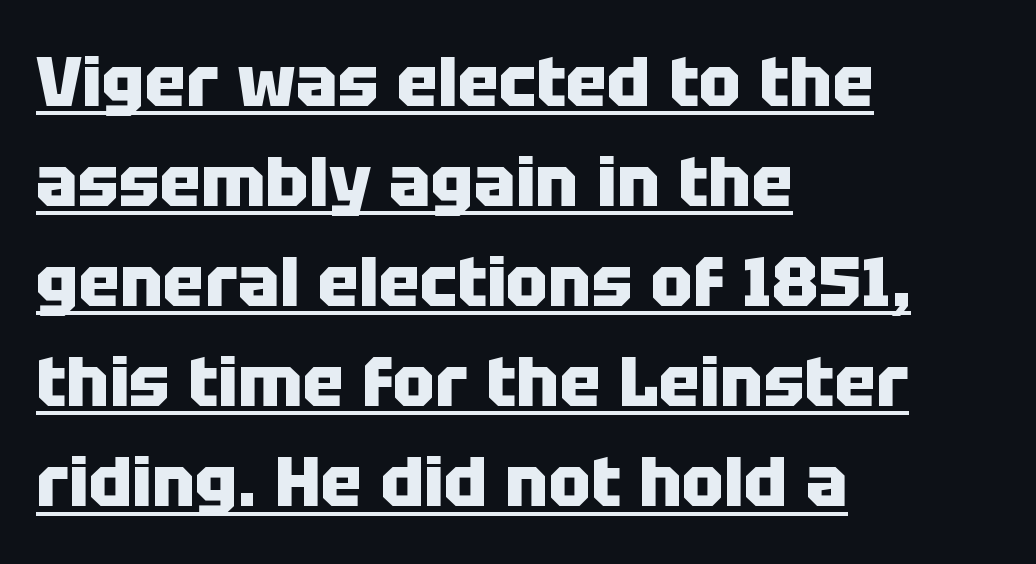
The designer went with a sans here, leaving each stem footless. Summary of vertical rhythm: regular, with standard interline spacing. Spacing verdict: proportional, widths tailored to each character. The rendering keeps characters at their native spacing. The specimen reads as upright at a glance.
